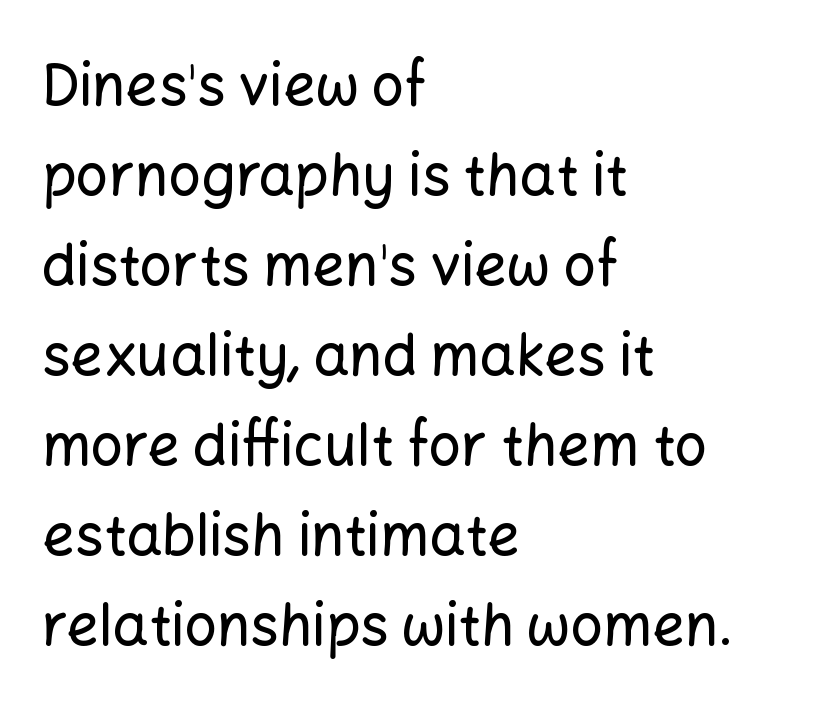
The image shows 57 px sans-serif type, upright; set left-aligned, normal line spacing (1.58x), normal letter spacing, not underlined; low stroke contrast and a medium x-height.
